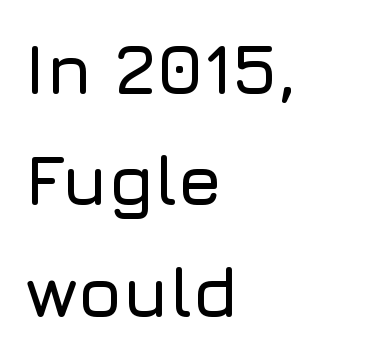
Q: Is the text italic (slanted)? A: No, it is upright.
Q: Is the typeface a serif or a sans-serif typeface? A: Sans-serif.
Q: Is the text underlined? A: No.
Q: How is the paragraph aligned? A: Left-aligned.
Q: Is the spacing between letters normal or unusually wide? A: Normal.
Q: Is the spacing between lines tight, normal or loose? A: Normal.
Q: Width (condensed, normal, or wide)? A: Normal.
Q: Stroke contrast? A: Low.
Q: x-height? A: Medium.
Q: Monospaced? A: No.
